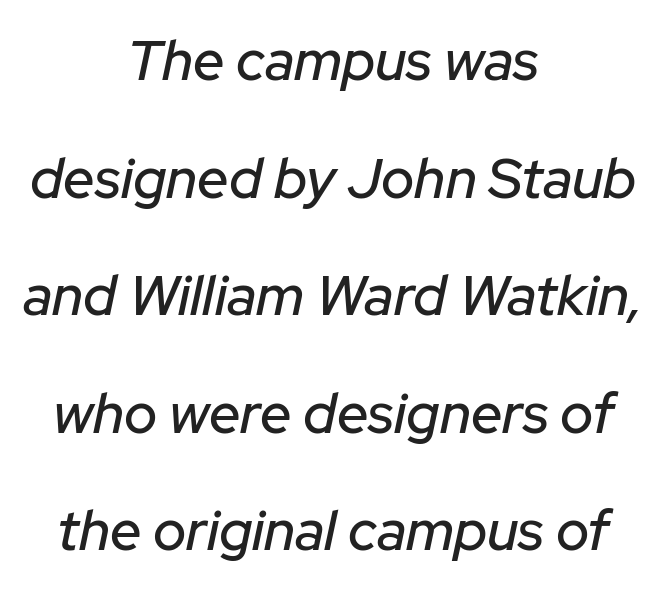
The image shows 56 px text type, italic (leaning right); set centered, loose line spacing (2.1x), normal letter spacing, not underlined; low stroke contrast and a medium x-height.
